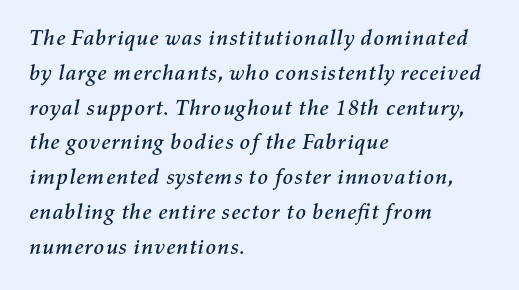
Q: Is the text italic (slanted)? A: Yes, it leans right by about 11 degrees.
Q: Is the text underlined? A: No.
Q: How is the paragraph aligned? A: Left-aligned.
Q: Is the spacing between letters normal or unusually wide? A: Normal.
Q: Is the spacing between lines tight, normal or loose? A: Normal.
